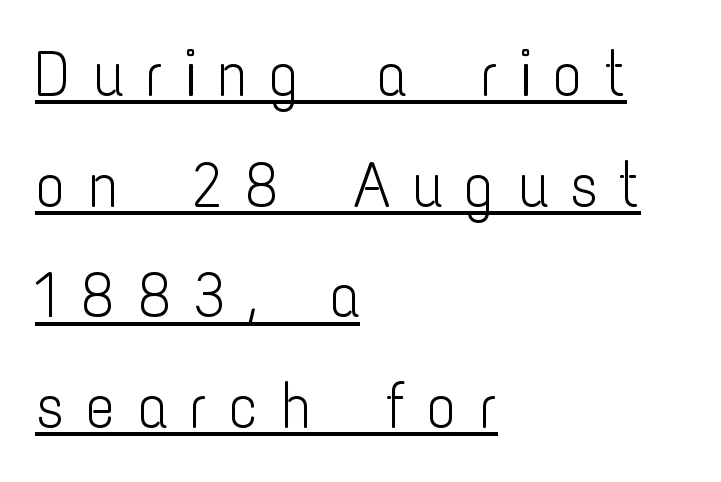
Q: Is the text bold? A: No.
Q: Is the text italic (slanted)? A: No, it is upright.
Q: Is the typeface a serif or a sans-serif typeface? A: Sans-serif.
Q: Is the text underlined? A: Yes.
Q: How is the paragraph aligned? A: Left-aligned.
Q: Is the spacing between letters normal or unusually wide? A: Unusually wide.
Q: Width (condensed, normal, or wide)? A: Condensed.
Q: Stroke contrast? A: Low.
Q: x-height? A: Medium.
Q: Monospaced? A: No.
